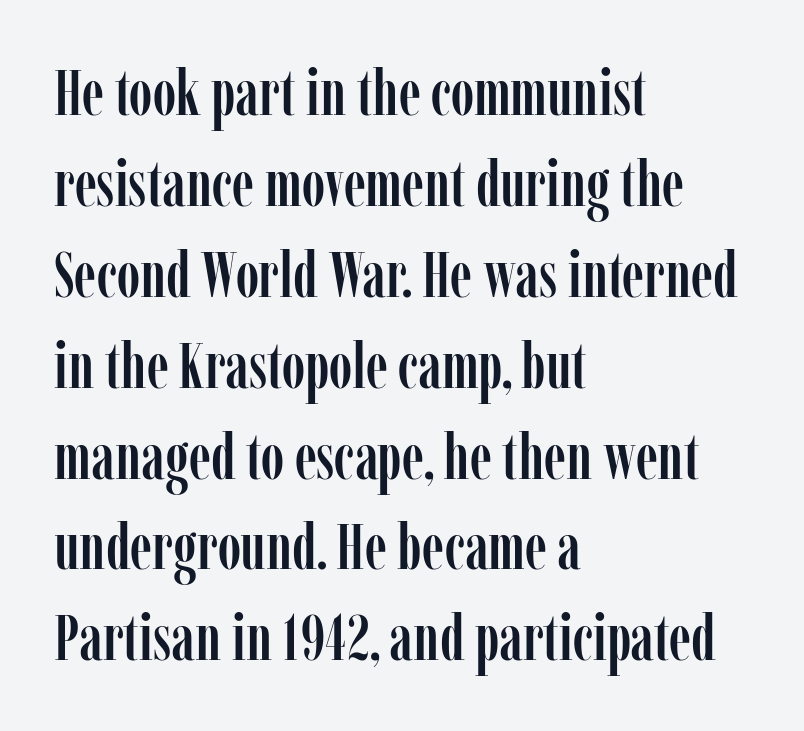
{"serif": "yes", "italic": "no", "width": "condensed", "stroke_contrast": "low", "x_height": "medium", "monospaced": "no", "underline": "no", "align": "left", "line_spacing": "normal", "line_spacing_ratio": 1.42, "letter_spacing": "normal", "letter_spacing_em": 0.0, "glyph_px": 64}
